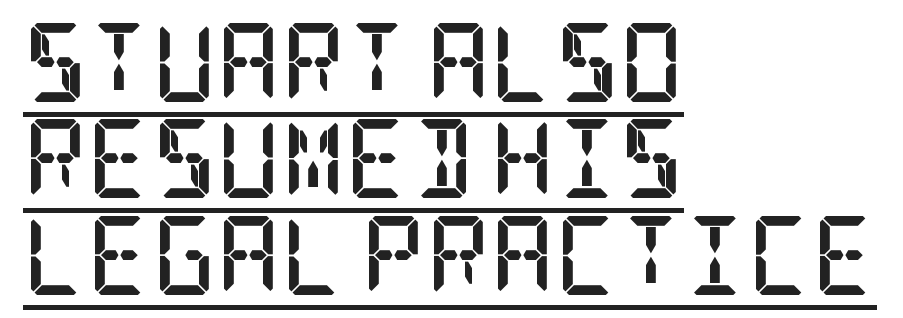
The image shows 79 px semibold, condensed serif type, upright; set left-aligned, line spacing 1.22x, normal letter spacing, underlined; low stroke contrast and a large x-height.
